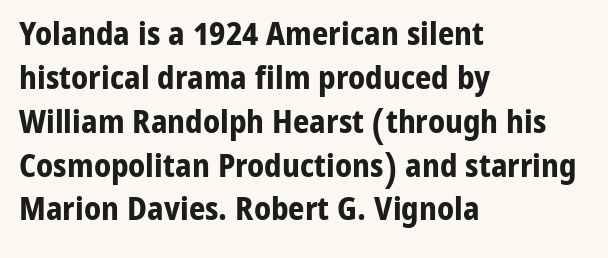
The image shows 32 px bold sans-serif type, upright; set left-aligned, normal line spacing (1.37x), normal letter spacing, not underlined; low stroke contrast and a medium x-height.
